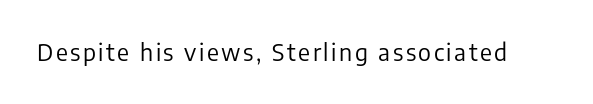
The image shows 23 px text type, upright; set not underlined.
